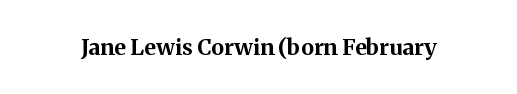
{"italic": "no", "bold": "yes", "underline": "no", "letter_spacing": "normal", "letter_spacing_em": 0.0, "glyph_px": 22}
